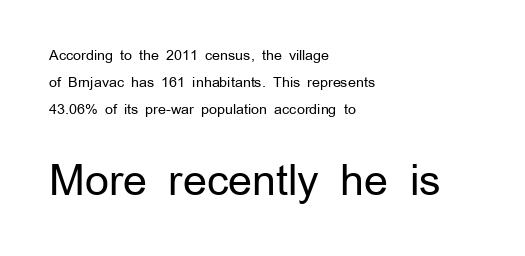
{"serif": "no", "italic": "no", "bold": "no", "weight": "regular", "width": "normal", "stroke_contrast": "low", "x_height": "medium", "monospaced": "no", "underline": "no", "align": "left", "line_spacing": "loose", "line_spacing_ratio": 1.92, "letter_spacing": "normal", "letter_spacing_em": 0.0, "larger_block": "second", "size_ratio": 3.0, "glyph_px": 42}
